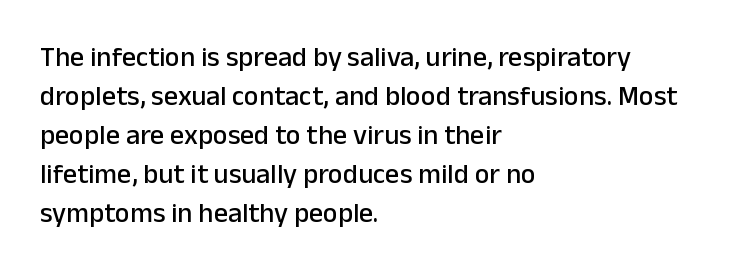
The specimen omits any rule beneath the text block's lines. The letters advance in unequal steps, a hallmark of proportional type. Between one letter and the next there's only the usual sliver of space. This is sans-serif lettering, the kind often seen on screens and signage. Horizontally, the lines are justified to the leading edge only. Posture: vertical.
